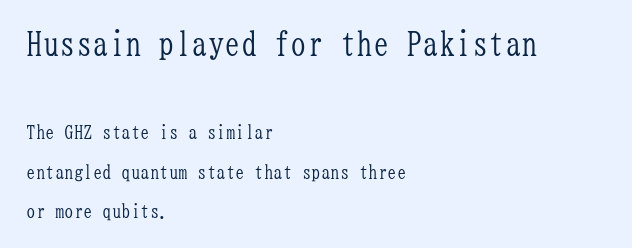
Q: Is the text bold? A: No.
Q: Is the text italic (slanted)? A: No, it is upright.
Q: Is the typeface a serif or a sans-serif typeface? A: Serif.
Q: Is the text underlined? A: No.
Q: How is the paragraph aligned? A: Left-aligned.
Q: Is the spacing between letters normal or unusually wide? A: Normal.
Q: Is the spacing between lines tight, normal or loose? A: Loose.
Q: Which block of text is set in a larger size, the first (top) or the second (bottom)? A: The first (top) one.
Q: Width (condensed, normal, or wide)? A: Condensed.
Q: Stroke contrast? A: Low.
Q: x-height? A: Medium.
Q: Monospaced? A: Yes.
